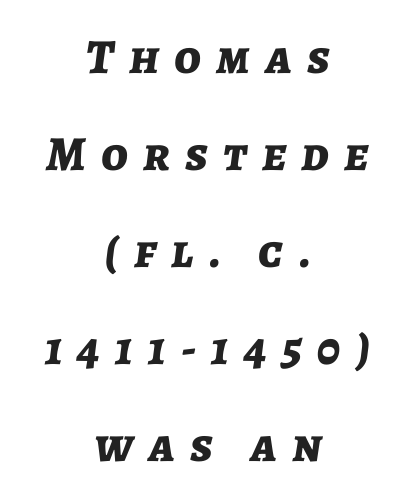
A bare baseline throughout the passage. Does the weight exceed regular? Yes, all the way to bold. A great deal of white space separates one row of letters from the next. Do the characters align in a grid? No, the font is proportional. One-word summary of the alignment: center.
